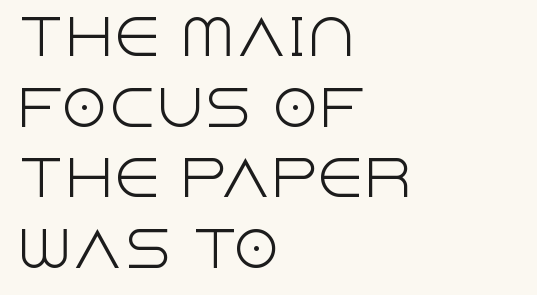
The image shows 48 px light sans-serif type, upright; set left-aligned, normal line spacing (1.47x), normal letter spacing, not underlined; a large x-height.
